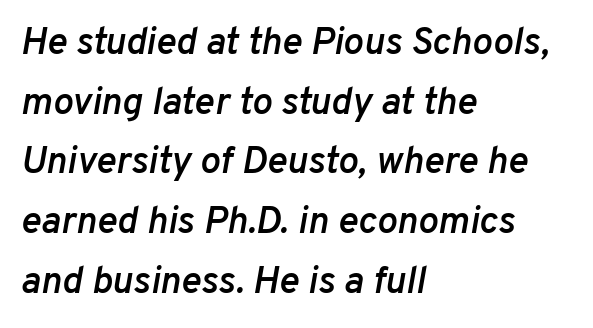
Q: Is the text bold? A: Semi-bold.
Q: Is the text italic (slanted)? A: Yes, it leans right by about 10 degrees.
Q: Is the text underlined? A: No.
Q: How is the paragraph aligned? A: Left-aligned.
Q: Is the spacing between letters normal or unusually wide? A: Normal.
Q: Is the spacing between lines tight, normal or loose? A: Normal.
Q: Width (condensed, normal, or wide)? A: Normal.
Q: Stroke contrast? A: Low.
Q: x-height? A: Medium.
Q: Monospaced? A: No.
